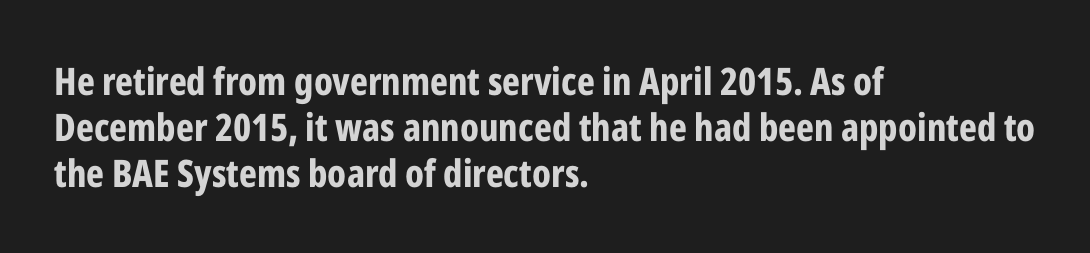
Honestly, there is no underline to notice here at all. This is sans-serif lettering, the kind often seen on screens and signage. The glyphs have the mass of a bold cut. The lettering stays uniformly vertical, giving the passage a roman look.
